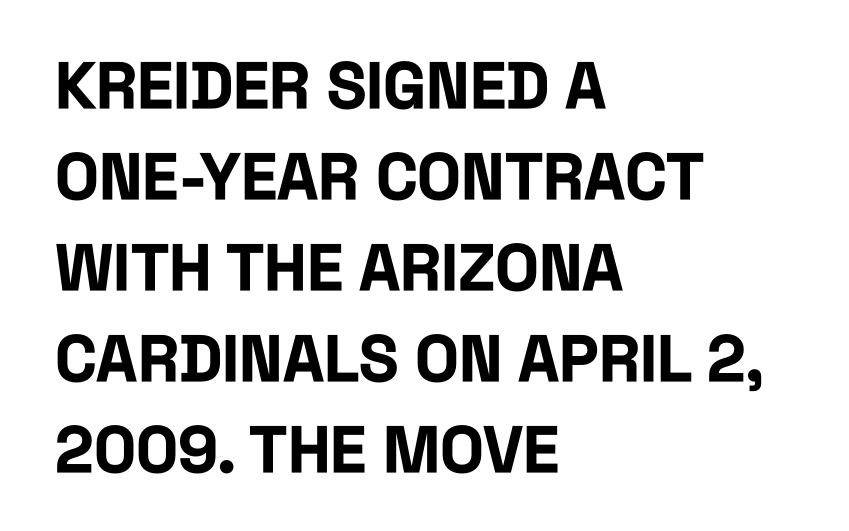
The image shows 65 px bold, condensed sans-serif type, upright; set left-aligned, normal line spacing (1.4x), normal letter spacing, not underlined; low stroke contrast and a large x-height.
